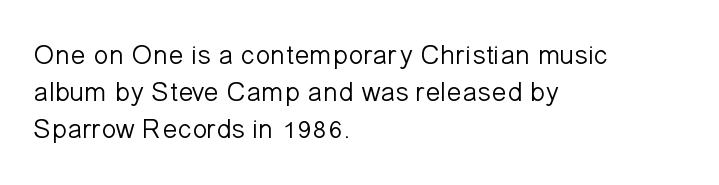
The image shows 28 px light sans-serif type, upright; set left-aligned, normal line spacing (1.32x), normal letter spacing, not underlined; low stroke contrast and a medium x-height.
